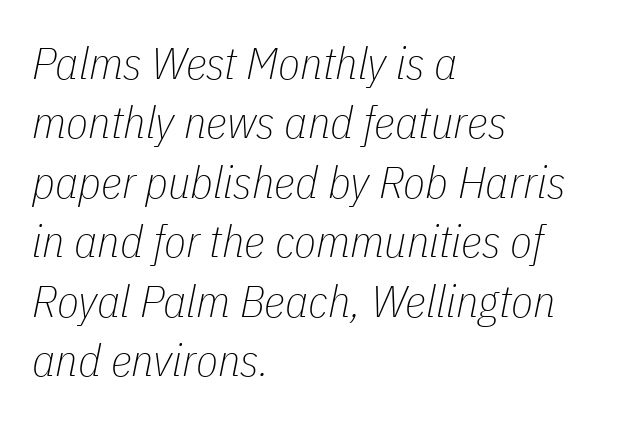
The image shows 45 px thin, condensed type, italic (leaning right); set left-aligned, normal line spacing (1.32x), normal letter spacing, not underlined; low stroke contrast and a medium x-height.
